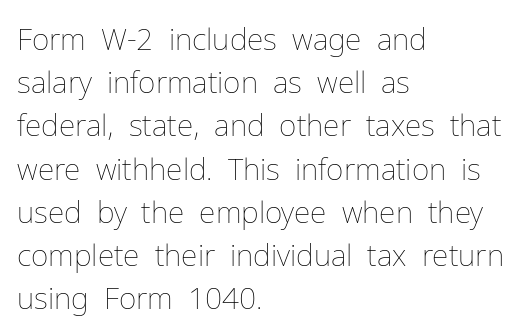
{"italic": "no", "bold": "no", "weight": "thin", "width": "normal", "stroke_contrast": "low", "x_height": "medium", "monospaced": "no", "underline": "no", "align": "left", "line_spacing": "normal", "line_spacing_ratio": 1.44, "letter_spacing": "normal", "letter_spacing_em": 0.0, "glyph_px": 30}
